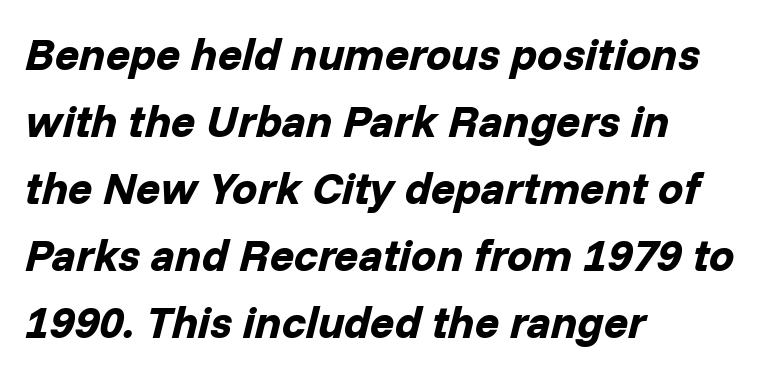
Q: Is the text bold? A: Yes.
Q: Is the text italic (slanted)? A: Yes, it leans right by about 14 degrees.
Q: Is the text underlined? A: No.
Q: How is the paragraph aligned? A: Left-aligned.
Q: Is the spacing between letters normal or unusually wide? A: Normal.
Q: Is the spacing between lines tight, normal or loose? A: Normal.
Q: Width (condensed, normal, or wide)? A: Normal.
Q: Stroke contrast? A: Low.
Q: x-height? A: Medium.
Q: Monospaced? A: No.
